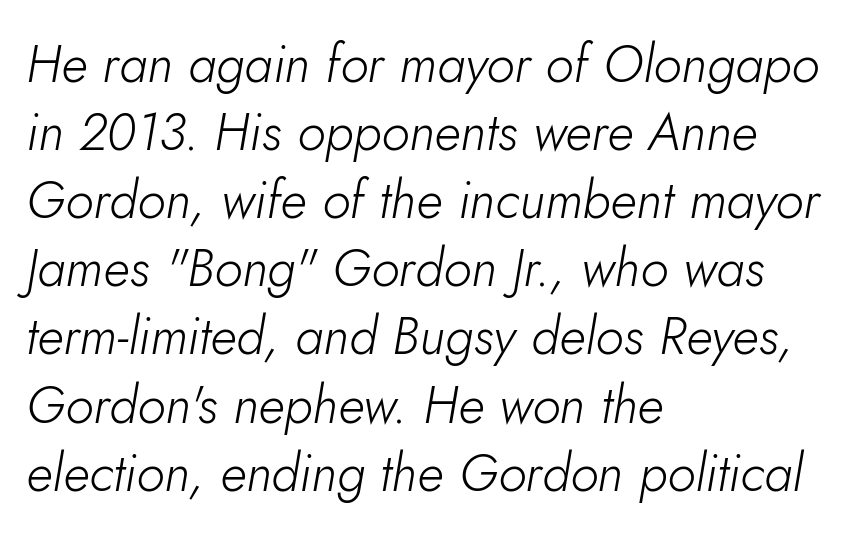
{"italic": "yes", "lean": "right", "slant_degrees": 10, "bold": "no", "weight": "light", "width": "normal", "stroke_contrast": "low", "x_height": "small", "monospaced": "no", "underline": "no", "align": "left", "line_spacing": "normal", "line_spacing_ratio": 1.31, "letter_spacing": "normal", "letter_spacing_em": 0.0, "glyph_px": 52}
